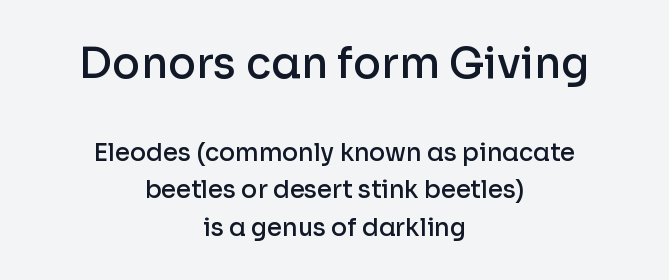
Q: Is the text bold? A: Semi-bold.
Q: Is the text italic (slanted)? A: No, it is upright.
Q: Is the typeface a serif or a sans-serif typeface? A: Sans-serif.
Q: Is the text underlined? A: No.
Q: How is the paragraph aligned? A: Centered.
Q: Is the spacing between letters normal or unusually wide? A: Normal.
Q: Is the spacing between lines tight, normal or loose? A: Normal.
Q: Which block of text is set in a larger size, the first (top) or the second (bottom)? A: The first (top) one.
Q: Width (condensed, normal, or wide)? A: Normal.
Q: Stroke contrast? A: Low.
Q: x-height? A: Medium.
Q: Monospaced? A: No.
